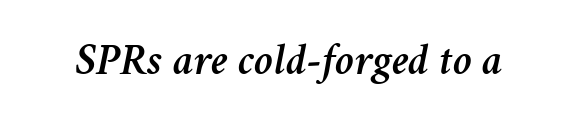
Q: Is the text italic (slanted)? A: Yes, it leans right by about 11 degrees.
Q: Is the text underlined? A: No.
Q: Is the spacing between letters normal or unusually wide? A: Normal.
Q: Width (condensed, normal, or wide)? A: Normal.
Q: Stroke contrast? A: Medium.
Q: x-height? A: Medium.
Q: Monospaced? A: No.
